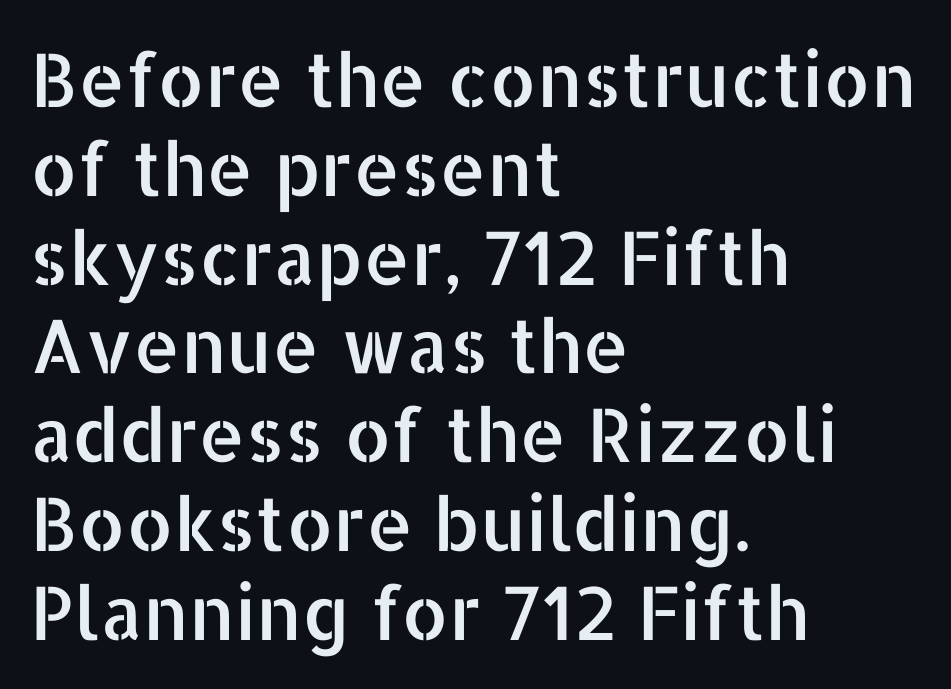
{"serif": "no", "italic": "no", "width": "normal", "stroke_contrast": "low", "x_height": "medium", "monospaced": "no", "underline": "no", "align": "left", "line_spacing_ratio": 1.2, "letter_spacing": "normal", "letter_spacing_em": 0.0, "glyph_px": 74}
